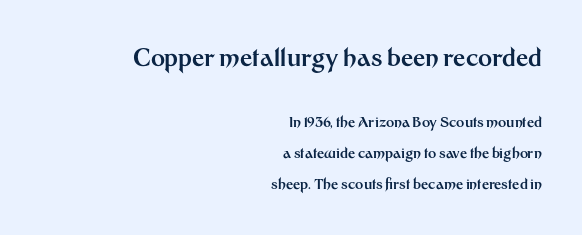
Rows of type keep a wide berth in the vertical direction. Note: larger setting up top, smaller setting below. A typesetter would mark this as roman, not italic. These lines keep a tight, regular rhythm from letter to letter. Strokes here are thick enough to call this a true bold. Does the copy run flush right? Yes — the right margin is perfectly even.
